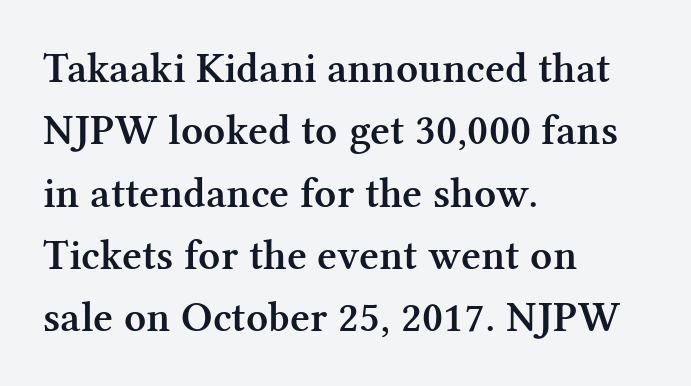
The image shows 43 px semibold serif type, upright; set left-aligned, normal line spacing (1.45x), normal letter spacing, not underlined; medium stroke contrast and a medium x-height.
